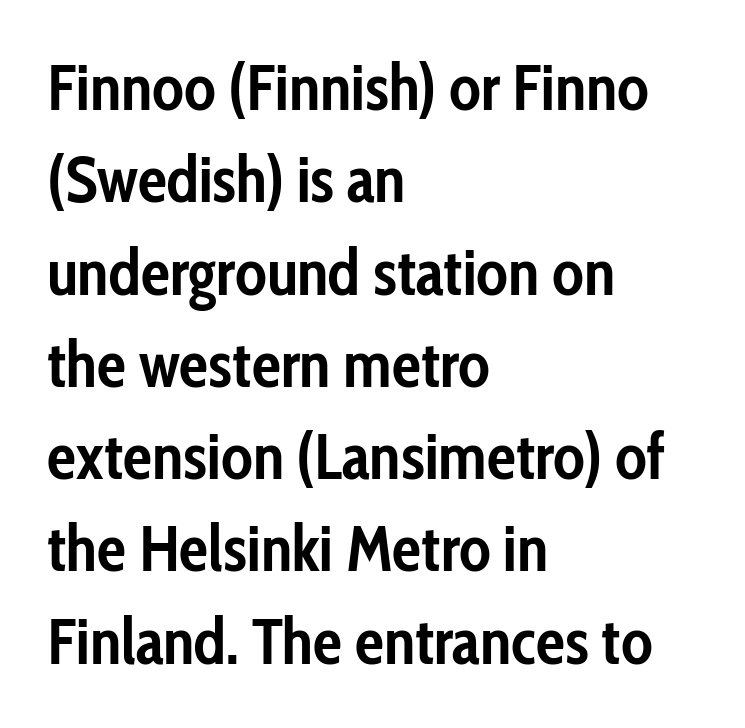
Interline gaps are of average width in this sample. Does the lettering tilt? It doesn't — this is upright. Compared with an ordinary text face, these strokes are far heavier — a full bold. Left-aligned paragraph, ragged on the right. Note the varied advance widths — an 'i' is clearly narrower than an 'm'. Letter spacing: default.
